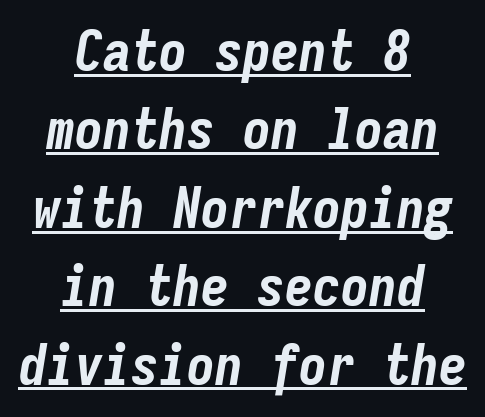
Q: Is the text bold? A: Yes.
Q: Is the text italic (slanted)? A: Yes, it leans right by about 9 degrees.
Q: Is the text underlined? A: Yes.
Q: How is the paragraph aligned? A: Centered.
Q: Is the spacing between letters normal or unusually wide? A: Normal.
Q: Is the spacing between lines tight, normal or loose? A: Normal.
Q: Width (condensed, normal, or wide)? A: Condensed.
Q: Stroke contrast? A: Low.
Q: x-height? A: Medium.
Q: Monospaced? A: Yes.
